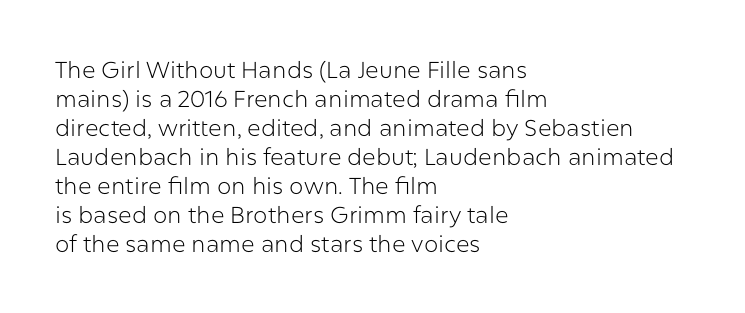
A typesetter would call this zero additional tracking. If you drew a line through each stem, it would be perfectly vertical. This block has exactly the height ordinary leading produces. Teacher's note: observe the even left margin — that is flush-left alignment. The area under the type is left untouched. This is not heavy type; no bold has been used.
